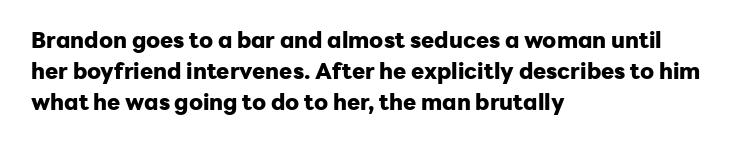
The image shows 22 px bold type, upright; set left-aligned, normal line spacing (1.41x), normal letter spacing, not underlined.
